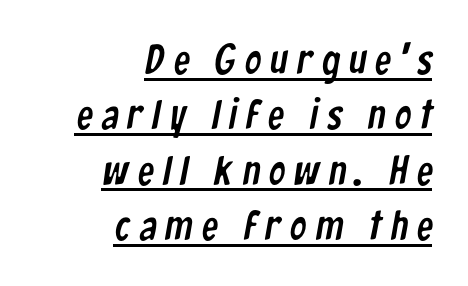
{"serif": "no", "width": "condensed", "stroke_contrast": "low", "x_height": "medium", "monospaced": "no", "underline": "yes", "align": "right", "line_spacing": "normal", "line_spacing_ratio": 1.35, "letter_spacing": "wide", "letter_spacing_em": 0.22, "glyph_px": 41}
